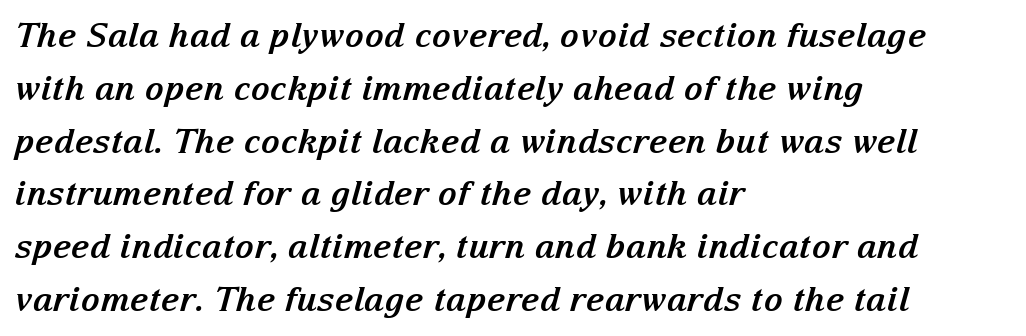
Character widths vary here, with narrow letters taking less room than wide ones. Check under the words: just untouched page. The letters are bold, with thick, heavy strokes. Reading down the block, your eye returns to a fixed left position each line.
